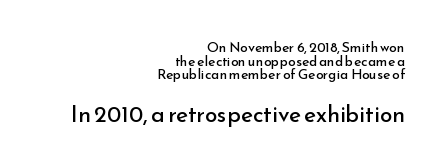
Q: Is the text bold? A: No.
Q: Is the text italic (slanted)? A: No, it is upright.
Q: Is the text underlined? A: No.
Q: How is the paragraph aligned? A: Right-aligned.
Q: Is the spacing between letters normal or unusually wide? A: Normal.
Q: Is the spacing between lines tight, normal or loose? A: Tight.
Q: Which block of text is set in a larger size, the first (top) or the second (bottom)? A: The second (bottom) one.
